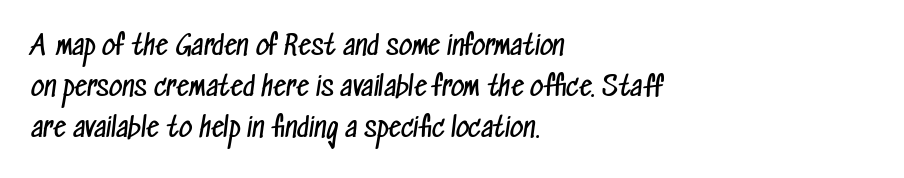
Q: Is the text bold? A: No.
Q: Is the text underlined? A: No.
Q: How is the paragraph aligned? A: Left-aligned.
Q: Is the spacing between letters normal or unusually wide? A: Normal.
Q: Is the spacing between lines tight, normal or loose? A: Normal.
